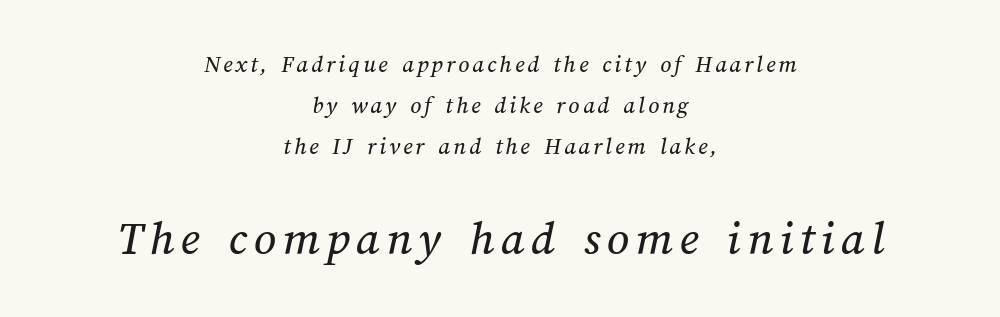
{"width": "normal", "stroke_contrast": "medium", "x_height": "medium", "monospaced": "no", "underline": "no", "align": "center", "line_spacing_ratio": 1.71, "larger_block": "second", "size_ratio": 2.04, "glyph_px": 49}
